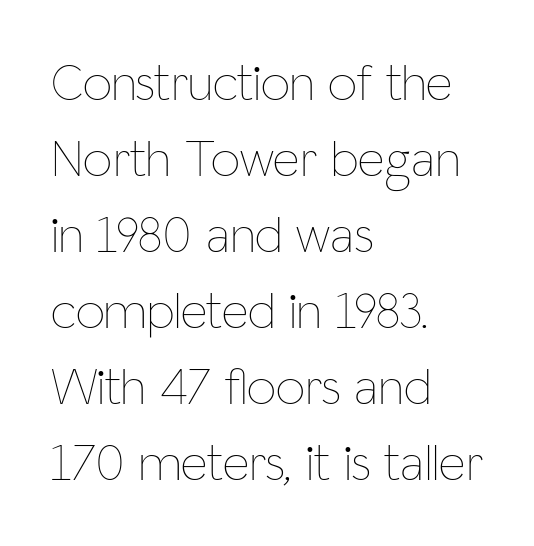
Each letter keeps its own natural width here, so spacing adapts to shape. Students, observe: this is what conventionally led text looks like. Any mark beneath the type? The region is blank. The characters are drawn with everyday or finer stroke widths.
